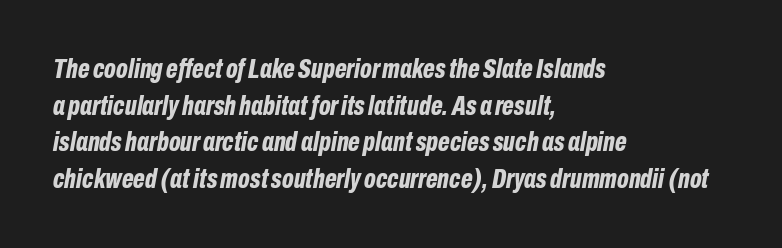
The image shows 28 px bold, condensed type, italic (leaning right); set left-aligned, normal line spacing (1.31x), normal letter spacing, not underlined; low stroke contrast and a medium x-height.
